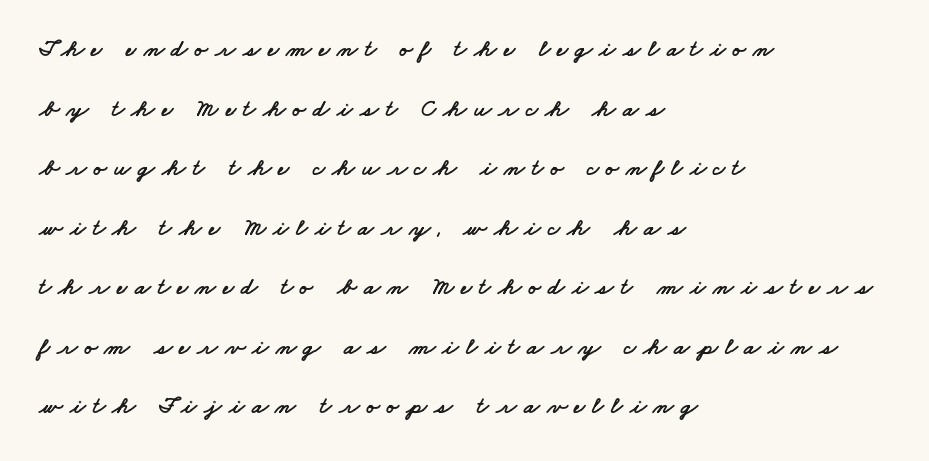
The image shows 24 px text type; set left-aligned, loose line spacing (2.48x), unusually wide letter spacing (+0.29 em), not underlined.
